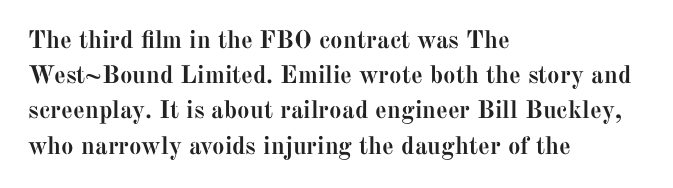
The image shows 25 px bold type, upright; set left-aligned, normal line spacing (1.41x), normal letter spacing, not underlined.
